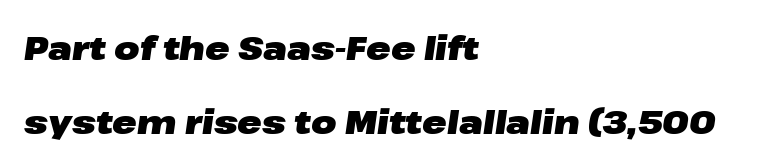
The image shows 33 px heavy, wide type, italic (leaning right); set left-aligned, loose line spacing (2.23x), normal letter spacing, not underlined; low stroke contrast and a medium x-height.
